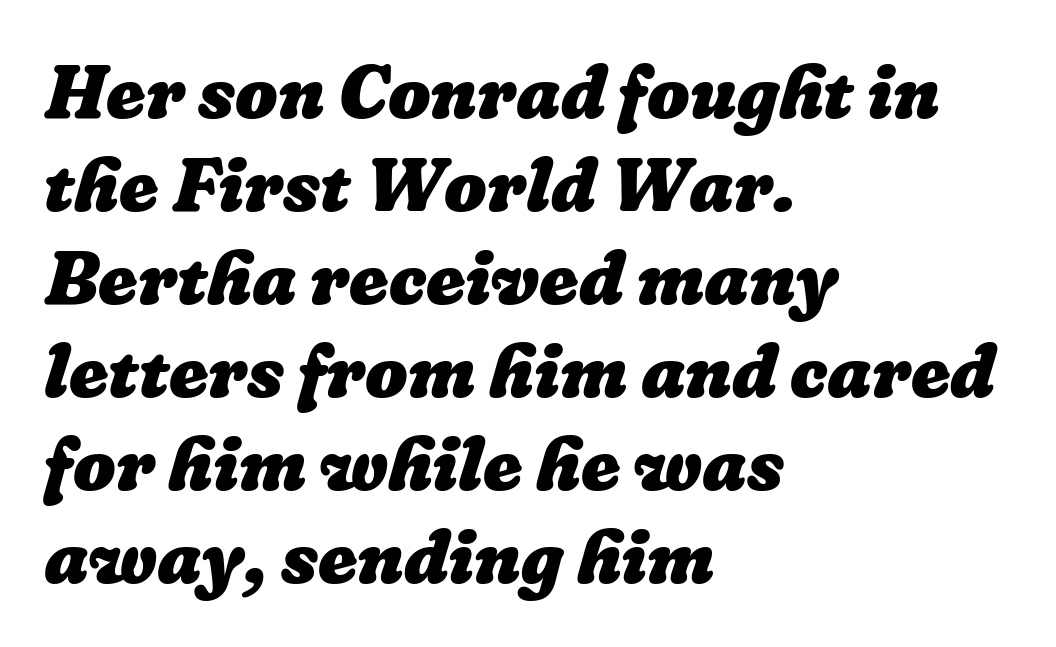
{"bold": "yes", "weight": "heavy", "width": "normal", "stroke_contrast": "low", "x_height": "medium", "monospaced": "no", "underline": "no", "align": "left", "line_spacing_ratio": 1.24, "letter_spacing": "normal", "letter_spacing_em": 0.0, "glyph_px": 75}
